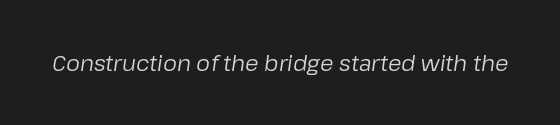
The image shows 22 px text type, italic (leaning right); set normal letter spacing, not underlined.
